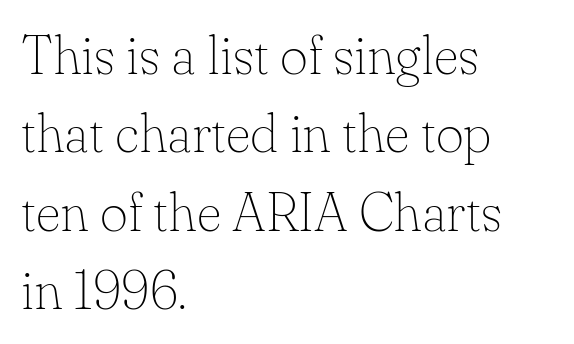
These lines are set flush left with a ragged right edge. The glyphs in this specimen are seriffed. Think of a printed novel: that variable character pitch is what you see here. A bare baseline throughout the passage. Regular leading. The letters sit at their default tracking, neither squeezed nor spread.
